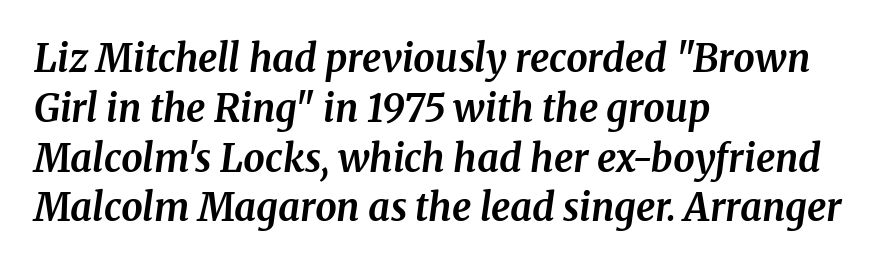
{"serif": "yes", "italic": "yes", "lean": "right", "slant_degrees": 8, "bold": "yes", "weight": "bold", "width": "normal", "stroke_contrast": "medium", "x_height": "medium", "monospaced": "no", "underline": "no", "align": "left", "line_spacing": "normal", "line_spacing_ratio": 1.31, "letter_spacing": "normal", "letter_spacing_em": 0.0, "glyph_px": 38}
